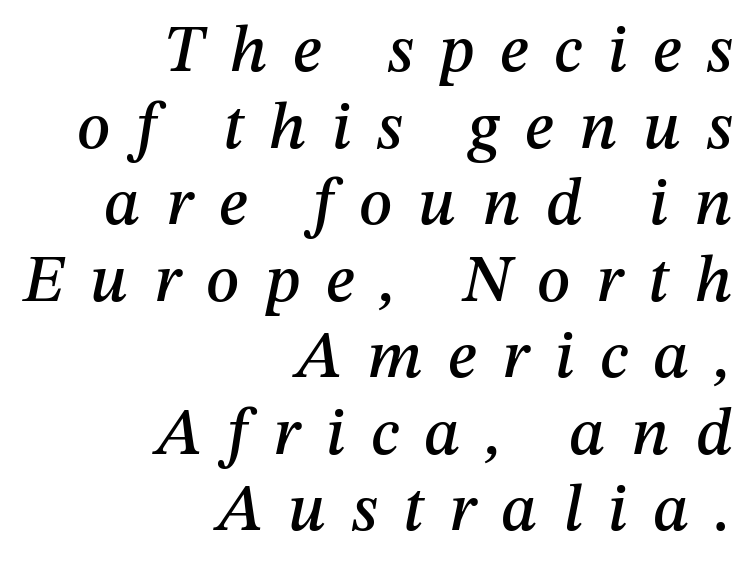
The image shows 66 px text type, italic (leaning right); set right-aligned, line spacing 1.16x, unusually wide letter spacing (+0.39 em), not underlined; medium stroke contrast and a medium x-height.
